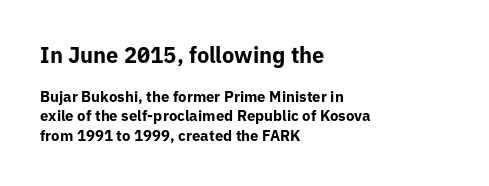
Q: Is the text bold? A: Yes.
Q: Is the text italic (slanted)? A: No, it is upright.
Q: Is the text underlined? A: No.
Q: How is the paragraph aligned? A: Left-aligned.
Q: Is the spacing between letters normal or unusually wide? A: Normal.
Q: Is the spacing between lines tight, normal or loose? A: Normal.
Q: Which block of text is set in a larger size, the first (top) or the second (bottom)? A: The first (top) one.
